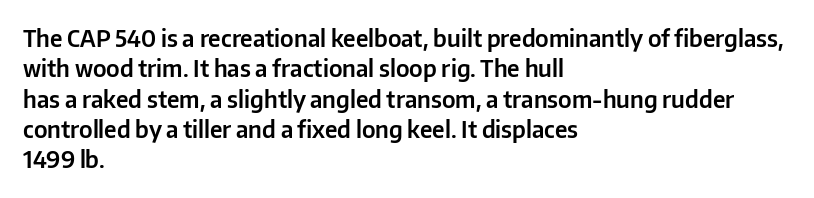
The face used here is rendered with its standard letterfit. These lines are set flush left with a ragged right edge. The glyphs are unaccompanied by any horizontal stroke below them. Normally led — the rows are evenly, conventionally spaced. Do the letters lean? They stand straight.
